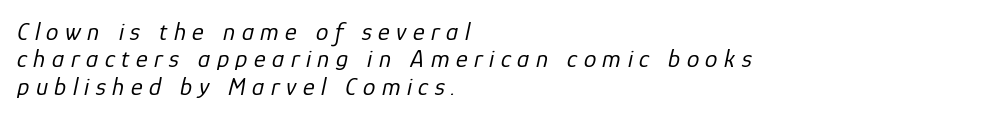
The image shows 25 px text type, italic (leaning right); set left-aligned, tight line spacing (1.1x), unusually wide letter spacing (+0.26 em), not underlined.
